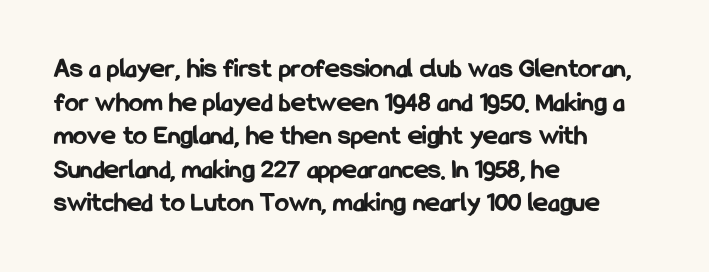
Q: Is the text bold? A: Yes.
Q: Is the text italic (slanted)? A: No, it is upright.
Q: Is the typeface a serif or a sans-serif typeface? A: Sans-serif.
Q: Is the text underlined? A: No.
Q: How is the paragraph aligned? A: Left-aligned.
Q: Is the spacing between letters normal or unusually wide? A: Normal.
Q: Width (condensed, normal, or wide)? A: Condensed.
Q: Stroke contrast? A: Low.
Q: x-height? A: Medium.
Q: Monospaced? A: No.
